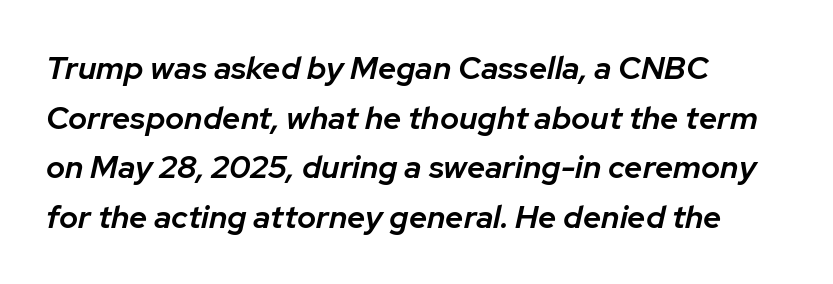
Q: Is the text bold? A: Semi-bold.
Q: Is the text italic (slanted)? A: Yes, it leans right by about 12 degrees.
Q: Is the text underlined? A: No.
Q: How is the paragraph aligned? A: Left-aligned.
Q: Is the spacing between letters normal or unusually wide? A: Normal.
Q: Is the spacing between lines tight, normal or loose? A: Normal.
Q: Width (condensed, normal, or wide)? A: Normal.
Q: Stroke contrast? A: Low.
Q: x-height? A: Medium.
Q: Monospaced? A: No.
